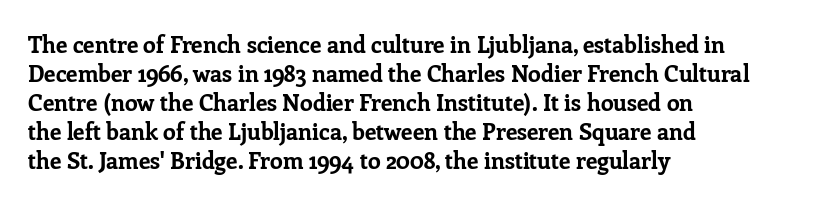
The image shows 23 px bold type, upright; set left-aligned, normal line spacing (1.26x), normal letter spacing, not underlined.
